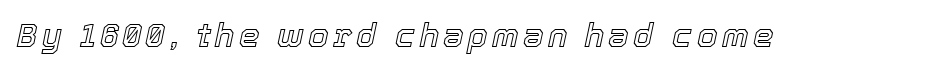
Q: Is the text italic (slanted)? A: Yes, it leans right by about 12 degrees.
Q: Is the text underlined? A: No.
Q: Width (condensed, normal, or wide)? A: Normal.
Q: x-height? A: Medium.
Q: Monospaced? A: No.
